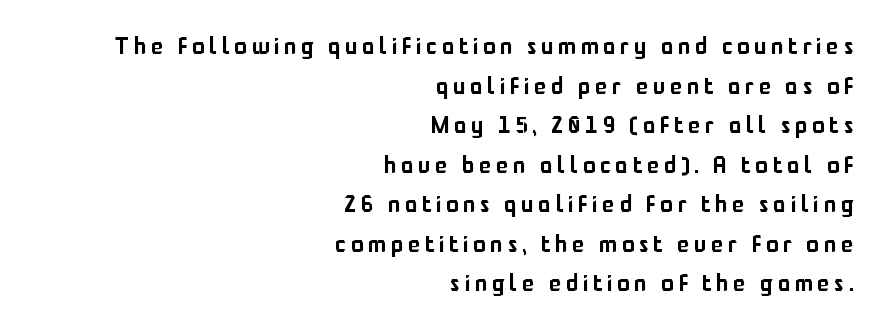
A flush-right, rag-left setting is used for this passage. Quick note: not italic, upright. There is plenty of visible air inserted between adjacent glyphs. Glance below the letters and you will spot only blank space.
